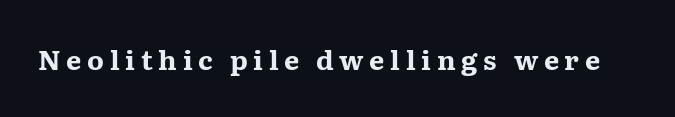
{"italic": "no", "bold": "yes", "underline": "no", "letter_spacing": "wide", "letter_spacing_em": 0.21, "glyph_px": 27}
